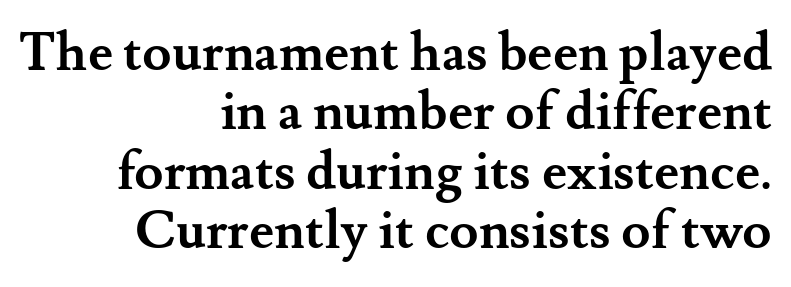
{"serif": "yes", "italic": "no", "bold": "yes", "weight": "semibold", "width": "normal", "stroke_contrast": "medium", "x_height": "small", "monospaced": "no", "underline": "no", "align": "right", "line_spacing": "tight", "line_spacing_ratio": 1.12, "letter_spacing": "normal", "letter_spacing_em": 0.0, "glyph_px": 53}
